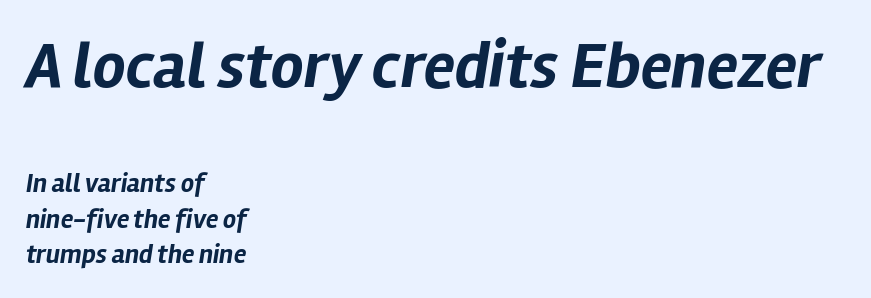
The image shows 65 px bold type, italic (leaning right); set left-aligned, normal line spacing (1.37x), normal letter spacing, not underlined; the first (top) block is 2.5x larger; low stroke contrast and a medium x-height.
